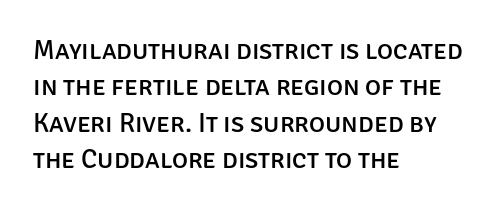
Tracking value appears to be zero — textbook default spacing. The type sits square on the baseline with zero lean. A clean baseline with only descenders dipping below it. Is the block centered? No — it sits flush against the left margin. Notice how descenders clear the ascenders below comfortably — that's standard leading.
